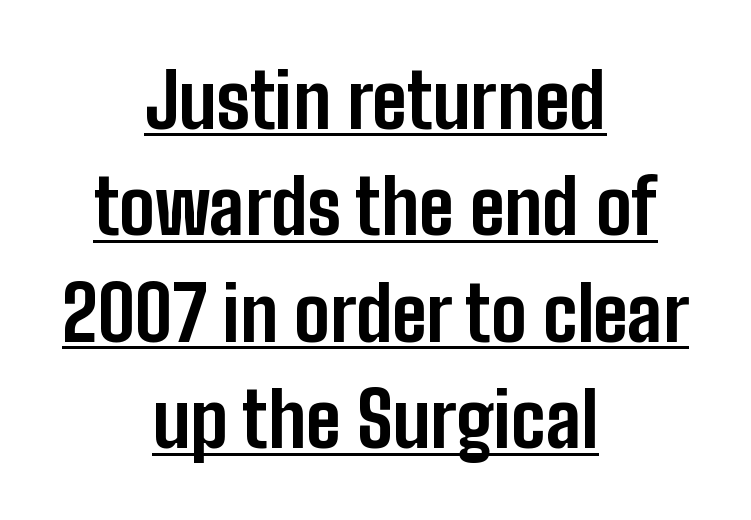
There is no visible air inserted between adjacent glyphs. In terms of leading, this rendering sits right in the middle. I'd call this a sans setting — the letters go barefoot. The sample's only ornament is a line tracing under the words.
